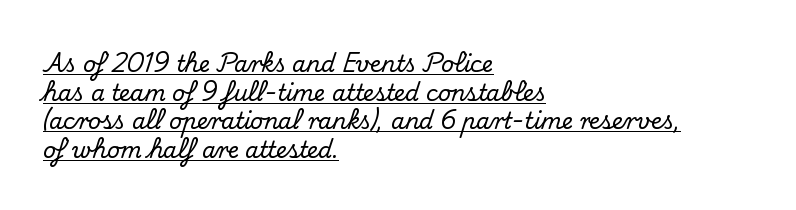
Normally led — the rows are evenly, conventionally spaced. Characters follow at the spacing the type designer built in. The compositor pushed each line to the left boundary. This sample carries an underscore along the baseline area.
